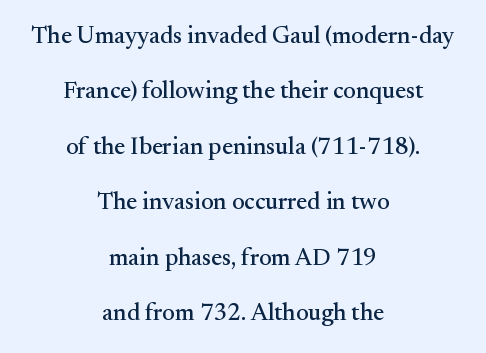
Glance below the letters and you will spot only blank space. Standard letterfit; no display-style spreading of the glyphs. How would I describe the line gaps? Wide and relaxed. If you folded the block vertically in half, each line would mirror itself in length. Do the letters lean? They stand straight.
